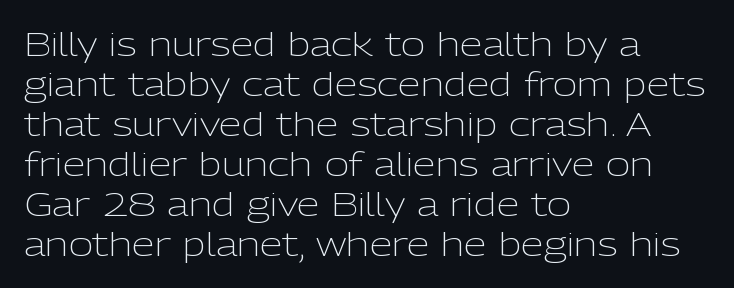
Q: Is the text bold? A: No.
Q: Is the text italic (slanted)? A: No, it is upright.
Q: Is the typeface a serif or a sans-serif typeface? A: Sans-serif.
Q: Is the text underlined? A: No.
Q: How is the paragraph aligned? A: Left-aligned.
Q: Is the spacing between letters normal or unusually wide? A: Normal.
Q: Width (condensed, normal, or wide)? A: Normal.
Q: Stroke contrast? A: Low.
Q: x-height? A: Medium.
Q: Monospaced? A: No.
